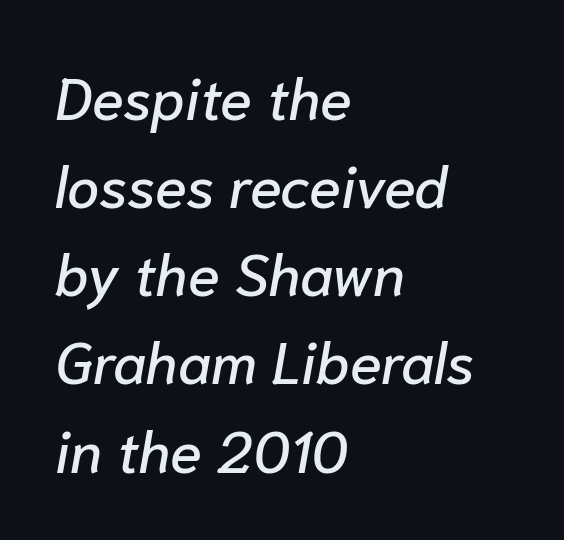
{"italic": "yes", "lean": "right", "slant_degrees": 10, "width": "normal", "stroke_contrast": "low", "x_height": "medium", "monospaced": "no", "underline": "no", "align": "left", "line_spacing": "normal", "line_spacing_ratio": 1.52, "letter_spacing": "normal", "letter_spacing_em": 0.0, "glyph_px": 58}
